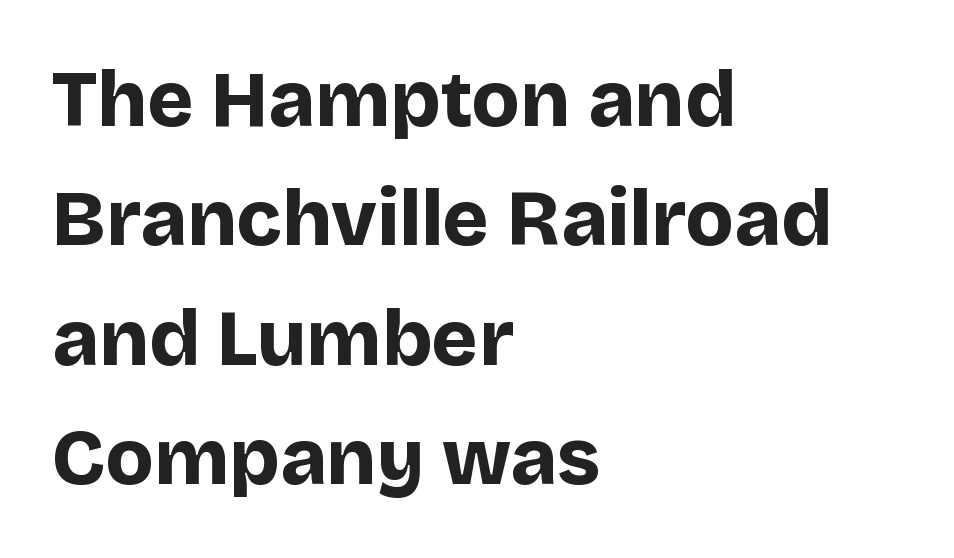
Q: Is the text bold? A: Yes.
Q: Is the text italic (slanted)? A: No, it is upright.
Q: Is the typeface a serif or a sans-serif typeface? A: Sans-serif.
Q: Is the text underlined? A: No.
Q: How is the paragraph aligned? A: Left-aligned.
Q: Is the spacing between letters normal or unusually wide? A: Normal.
Q: Is the spacing between lines tight, normal or loose? A: Normal.
Q: Width (condensed, normal, or wide)? A: Normal.
Q: Stroke contrast? A: Low.
Q: x-height? A: Large.
Q: Monospaced? A: No.
